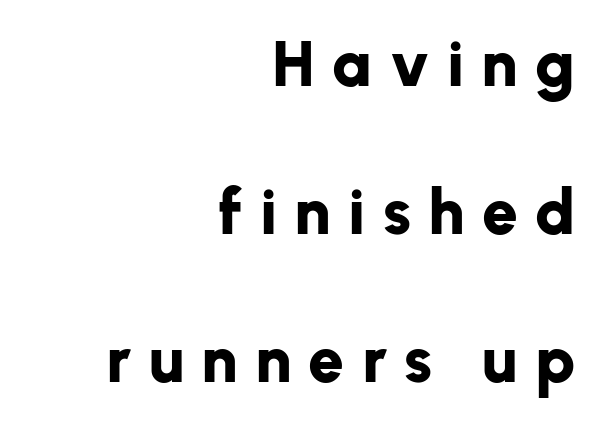
Q: Is the text bold? A: Yes.
Q: Is the text italic (slanted)? A: No, it is upright.
Q: Is the typeface a serif or a sans-serif typeface? A: Sans-serif.
Q: Is the text underlined? A: No.
Q: How is the paragraph aligned? A: Right-aligned.
Q: Is the spacing between letters normal or unusually wide? A: Unusually wide.
Q: Is the spacing between lines tight, normal or loose? A: Loose.
Q: Width (condensed, normal, or wide)? A: Normal.
Q: Stroke contrast? A: Low.
Q: x-height? A: Medium.
Q: Monospaced? A: No.
